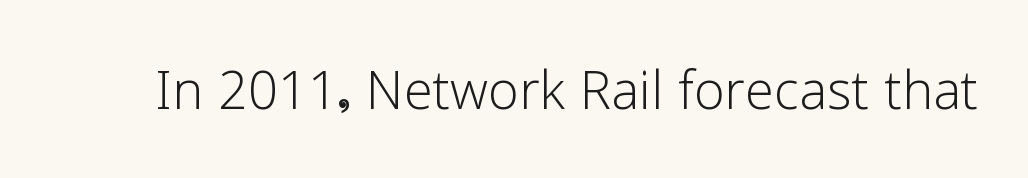
Tracking value appears to be zero — textbook default spacing. In terms of posture, this sample is upright. You can tell from the bare stems that sans-serif type was used. The space beneath each line is pristine and unruled.
